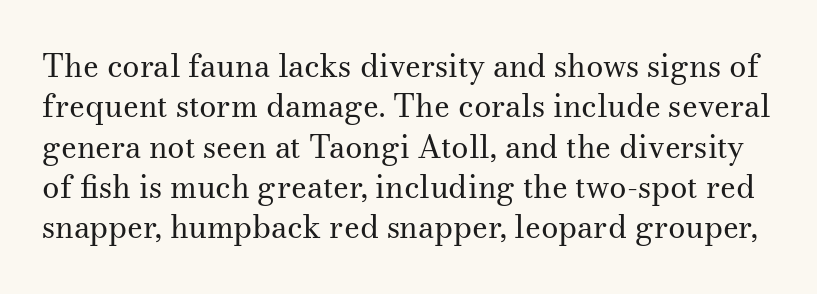
Q: Is the text bold? A: No.
Q: Is the text italic (slanted)? A: No, it is upright.
Q: Is the typeface a serif or a sans-serif typeface? A: Serif.
Q: Is the text underlined? A: No.
Q: Is the spacing between letters normal or unusually wide? A: Normal.
Q: Is the spacing between lines tight, normal or loose? A: Normal.
Q: Width (condensed, normal, or wide)? A: Normal.
Q: Stroke contrast? A: Medium.
Q: x-height? A: Small.
Q: Monospaced? A: No.
